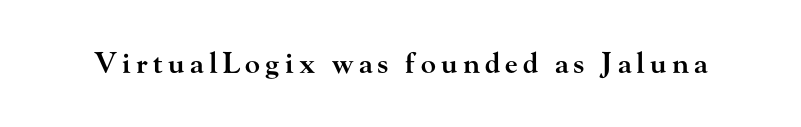
The image shows 28 px semibold, wide serif type, upright; set not underlined; high stroke contrast and a small x-height.
